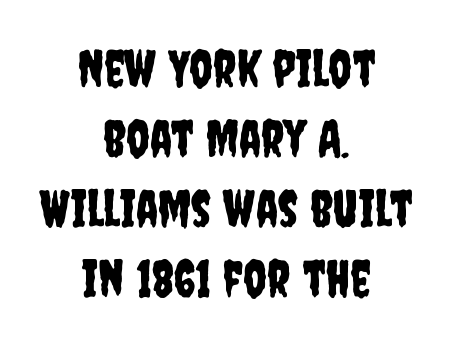
{"serif": "no", "italic": "no", "width": "condensed", "stroke_contrast": "low", "x_height": "large", "monospaced": "no", "underline": "no", "align": "center", "line_spacing": "normal", "line_spacing_ratio": 1.37, "letter_spacing": "normal", "letter_spacing_em": 0.0, "glyph_px": 51}
